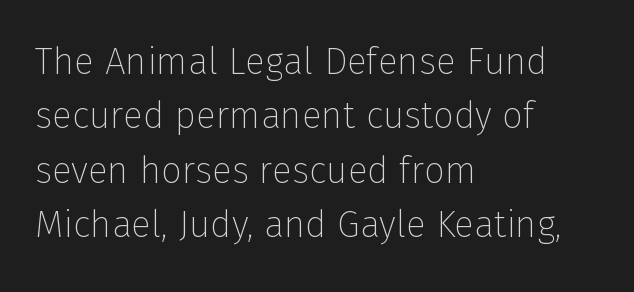
Q: Is the text bold? A: No.
Q: Is the text italic (slanted)? A: No, it is upright.
Q: Is the typeface a serif or a sans-serif typeface? A: Sans-serif.
Q: Is the text underlined? A: No.
Q: How is the paragraph aligned? A: Left-aligned.
Q: Is the spacing between letters normal or unusually wide? A: Normal.
Q: Is the spacing between lines tight, normal or loose? A: Normal.
Q: Width (condensed, normal, or wide)? A: Normal.
Q: Stroke contrast? A: Low.
Q: x-height? A: Medium.
Q: Monospaced? A: No.
